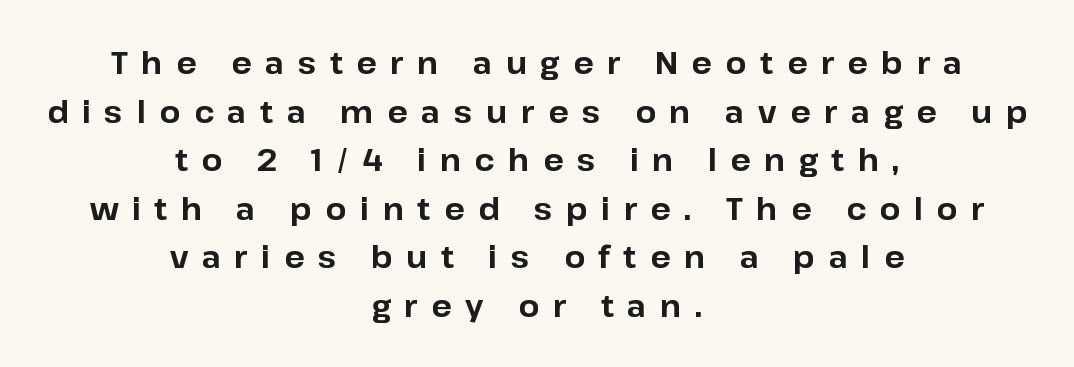
Q: Is the text bold? A: Yes.
Q: Is the text italic (slanted)? A: No, it is upright.
Q: Is the typeface a serif or a sans-serif typeface? A: Sans-serif.
Q: Is the text underlined? A: No.
Q: How is the paragraph aligned? A: Centered.
Q: Is the spacing between letters normal or unusually wide? A: Unusually wide.
Q: Is the spacing between lines tight, normal or loose? A: Normal.
Q: Width (condensed, normal, or wide)? A: Normal.
Q: Stroke contrast? A: Low.
Q: x-height? A: Medium.
Q: Monospaced? A: No.
